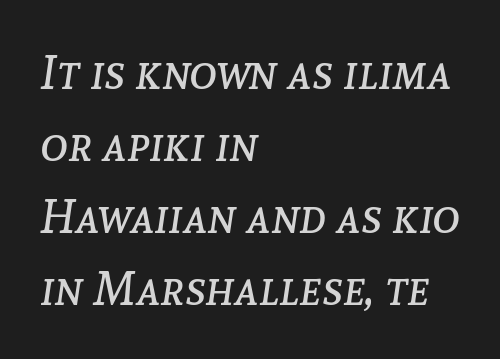
The image shows 47 px regular-weight type, italic (leaning right); set left-aligned, normal line spacing (1.53x), normal letter spacing, not underlined; low stroke contrast and a medium x-height.
